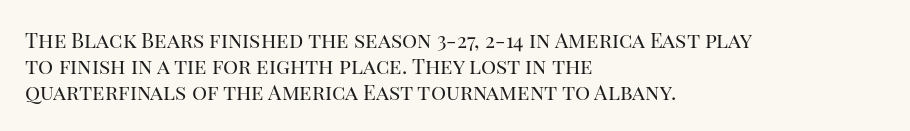
{"italic": "no", "bold": "no", "underline": "no", "align": "left", "line_spacing_ratio": 1.23, "letter_spacing": "normal", "letter_spacing_em": 0.0, "glyph_px": 21}
